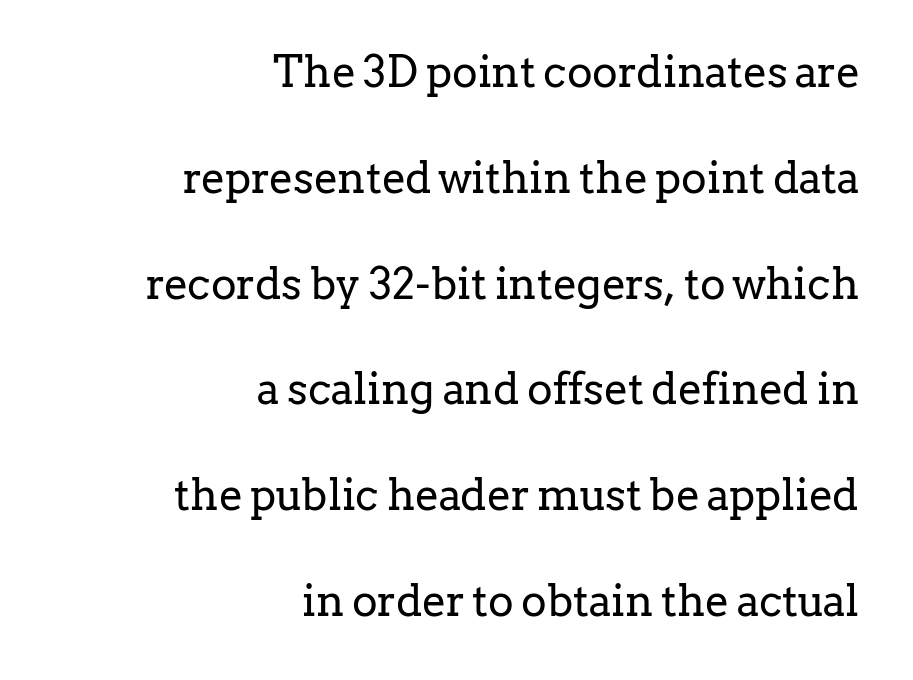
Q: Is the text bold? A: No.
Q: Is the text italic (slanted)? A: No, it is upright.
Q: Is the typeface a serif or a sans-serif typeface? A: Serif.
Q: Is the text underlined? A: No.
Q: How is the paragraph aligned? A: Right-aligned.
Q: Is the spacing between letters normal or unusually wide? A: Normal.
Q: Is the spacing between lines tight, normal or loose? A: Loose.
Q: Width (condensed, normal, or wide)? A: Normal.
Q: Stroke contrast? A: Low.
Q: x-height? A: Medium.
Q: Monospaced? A: No.
